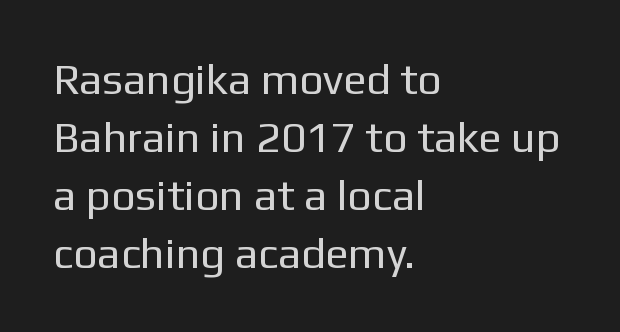
The image shows 43 px regular-weight sans-serif type, upright; set left-aligned, normal line spacing (1.35x), normal letter spacing, not underlined; low stroke contrast and a medium x-height.
